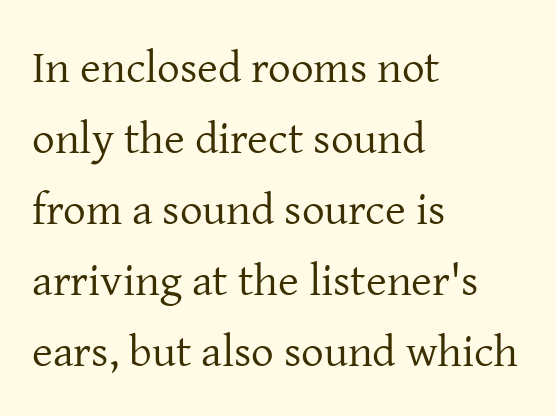
{"serif": "yes", "italic": "no", "bold": "no", "weight": "regular", "width": "normal", "stroke_contrast": "low", "x_height": "medium", "monospaced": "no", "underline": "no", "align": "left", "line_spacing": "normal", "line_spacing_ratio": 1.58, "letter_spacing": "normal", "letter_spacing_em": 0.0, "glyph_px": 45}
